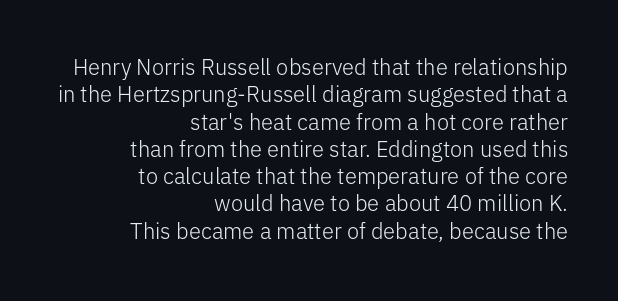
Notice how the passage keeps a crisp vertical edge on the right only. No italicization has been applied; the sample stays upright. The horizontal fit of the characters is conventional and even. Descenders hang freely into open space. Stroke thickness stays within the range of a standard reading face or lighter.
